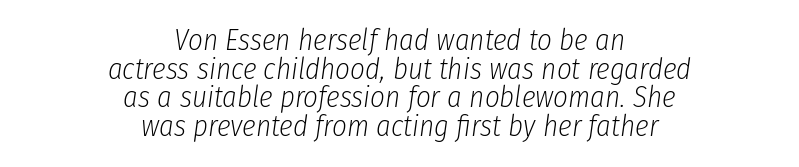
Clear beneath every line of the passage. In CSS terms this would be text-align: center. The rendering uses natural spacing where letterforms have individual widths. In terms of posture, this sample is oblique. The passage shown has conventional tracking throughout.
